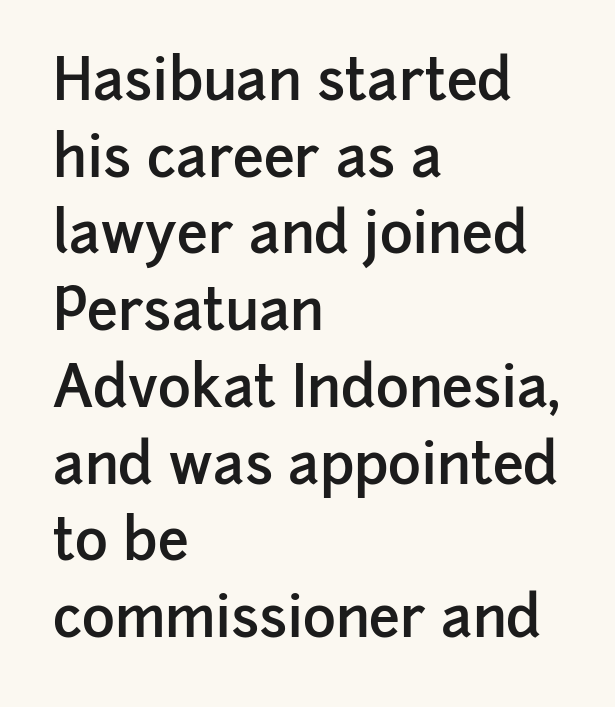
{"serif": "no", "italic": "no", "bold": "semi", "weight": "semibold", "width": "normal", "stroke_contrast": "low", "x_height": "medium", "monospaced": "no", "underline": "no", "align": "left", "line_spacing": "normal", "line_spacing_ratio": 1.37, "letter_spacing": "normal", "letter_spacing_em": 0.0, "glyph_px": 56}
